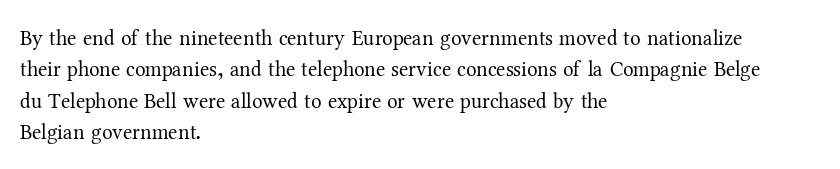
{"italic": "no", "bold": "no", "underline": "no", "align": "left", "line_spacing": "normal", "line_spacing_ratio": 1.49, "letter_spacing": "normal", "letter_spacing_em": 0.0, "glyph_px": 21}
